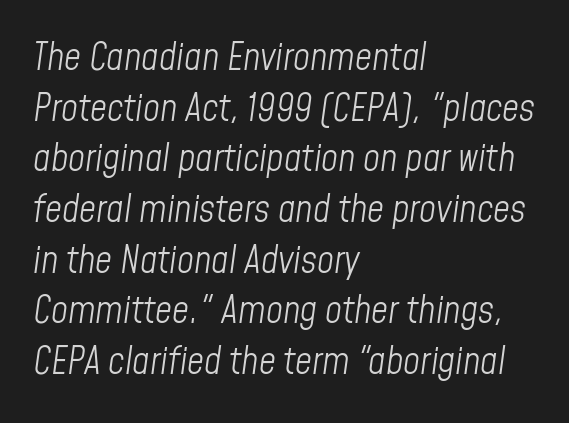
The image shows 37 px light, condensed type, italic (leaning right); set left-aligned, normal line spacing (1.37x), normal letter spacing, not underlined; low stroke contrast and a medium x-height.
